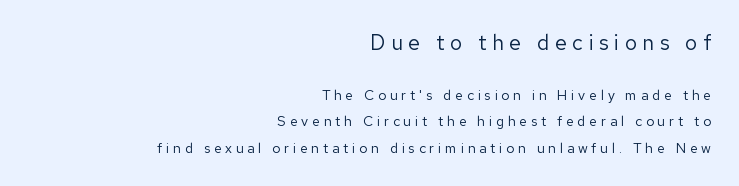
{"italic": "no", "bold": "no", "underline": "no", "align": "right", "line_spacing": "loose", "line_spacing_ratio": 1.9, "letter_spacing": "wide", "letter_spacing_em": 0.27, "larger_block": "first", "size_ratio": 1.5, "glyph_px": 21}
